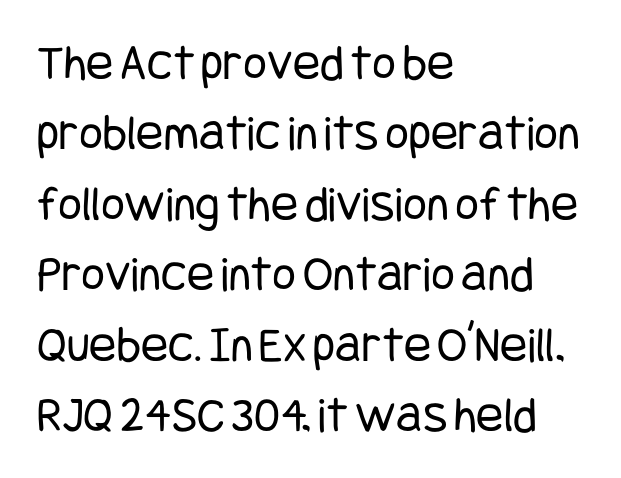
The image shows 51 px regular-weight, condensed sans-serif type, upright; set left-aligned, normal line spacing (1.38x), normal letter spacing, not underlined; low stroke contrast and a large x-height.
